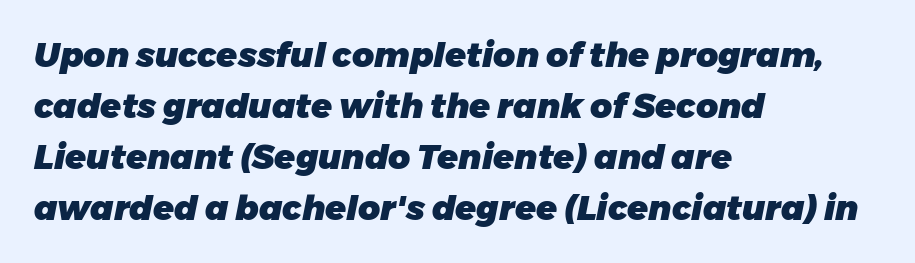
{"italic": "yes", "lean": "right", "slant_degrees": 11, "bold": "yes", "weight": "heavy", "width": "normal", "stroke_contrast": "low", "x_height": "medium", "monospaced": "no", "underline": "no", "align": "left", "line_spacing": "normal", "line_spacing_ratio": 1.5, "letter_spacing": "normal", "letter_spacing_em": 0.0, "glyph_px": 34}
